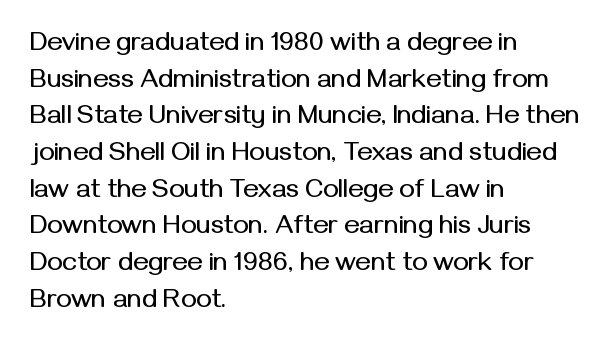
The image shows 26 px text type, upright; set left-aligned, normal line spacing (1.41x), normal letter spacing, not underlined.
